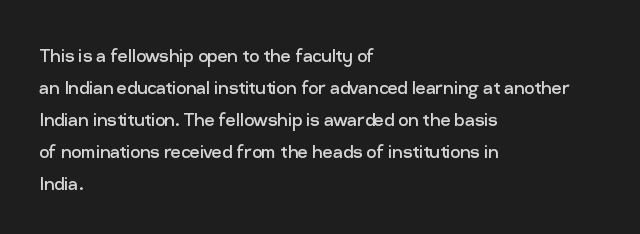
Q: Is the text bold? A: No.
Q: Is the text italic (slanted)? A: No, it is upright.
Q: Is the text underlined? A: No.
Q: How is the paragraph aligned? A: Left-aligned.
Q: Is the spacing between letters normal or unusually wide? A: Normal.
Q: Is the spacing between lines tight, normal or loose? A: Normal.
